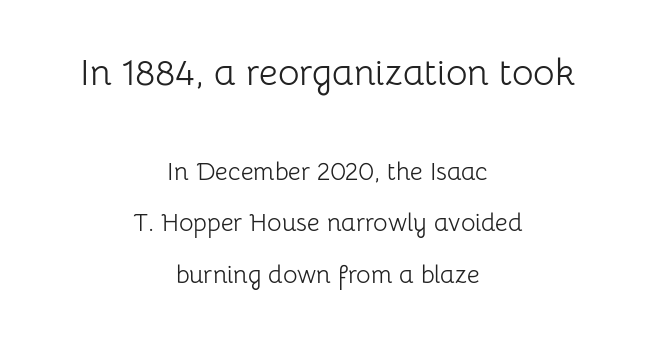
The lettering holds an erect, upright posture throughout. Block one is the big one; block two sits smaller underneath. Glance below the letters and you will spot only blank space. Caption: multi-line text, centered on the measure. Stroke terminals: plain, sans-serif. Is this a fixed-width face? No — the glyphs have proportional, varying widths.
